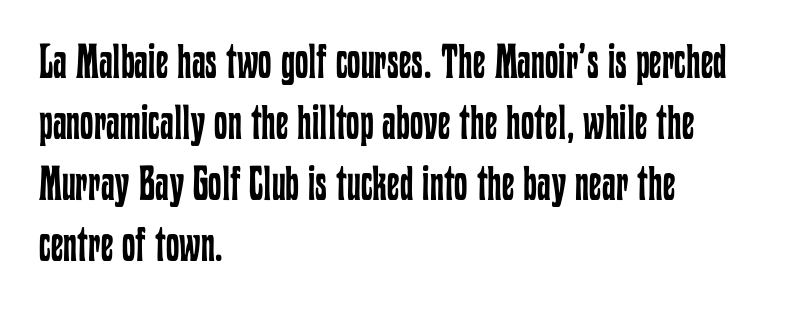
Caption: multi-line text, flush left, ragged right. The typeface has the unassuming heft of standard copy or less. Honestly, the letter spacing is just normal — you wouldn't notice it. Nope, not italic — everything's standing straight.
